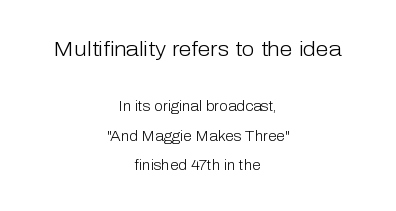
{"italic": "no", "bold": "no", "underline": "no", "align": "center", "line_spacing": "loose", "line_spacing_ratio": 2.11, "letter_spacing": "normal", "letter_spacing_em": 0.0, "larger_block": "first", "size_ratio": 1.5, "glyph_px": 21}
